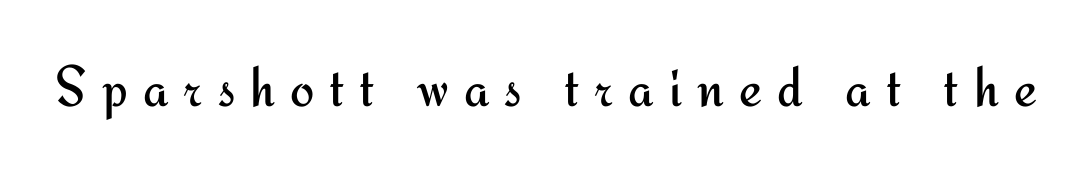
The image shows 58 px regular-weight sans-serif type, upright; set unusually wide letter spacing (+0.26 em), not underlined; medium stroke contrast and a small x-height.
